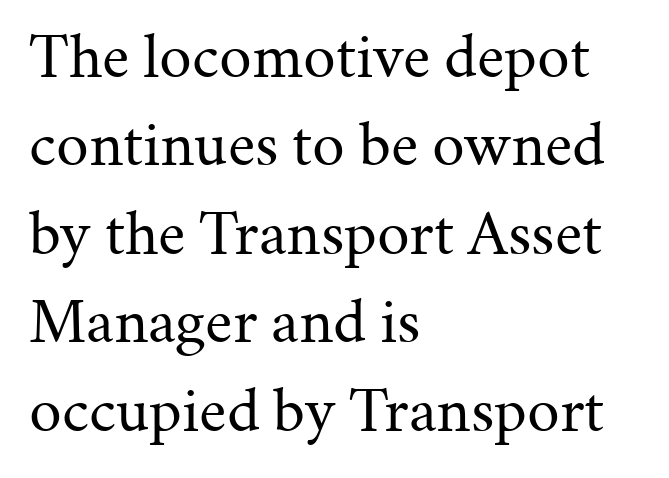
{"serif": "yes", "italic": "no", "bold": "no", "weight": "regular", "width": "normal", "stroke_contrast": "medium", "x_height": "medium", "monospaced": "no", "underline": "no", "align": "left", "line_spacing": "normal", "line_spacing_ratio": 1.36, "letter_spacing": "normal", "letter_spacing_em": 0.0, "glyph_px": 65}
